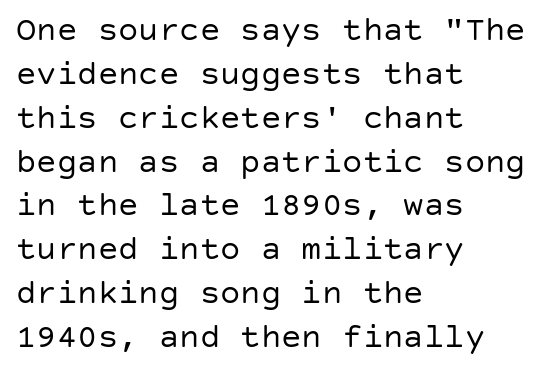
Quick note: interline space is typical. These lines were composed using upright roman letters. Grotesque or geometric, the face here clearly has no serifs. All the whitespace from short lines collects on the right. Here the glyphs are tracked normally, forming tight word shapes.
